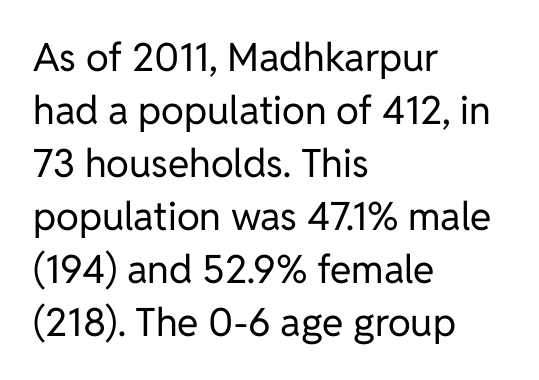
Q: Is the text bold? A: No.
Q: Is the text italic (slanted)? A: No, it is upright.
Q: Is the typeface a serif or a sans-serif typeface? A: Sans-serif.
Q: Is the text underlined? A: No.
Q: How is the paragraph aligned? A: Left-aligned.
Q: Is the spacing between letters normal or unusually wide? A: Normal.
Q: Is the spacing between lines tight, normal or loose? A: Normal.
Q: Width (condensed, normal, or wide)? A: Normal.
Q: Stroke contrast? A: Low.
Q: x-height? A: Medium.
Q: Monospaced? A: No.
